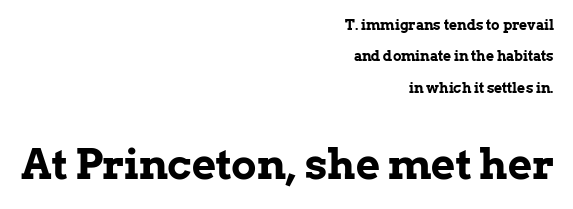
Q: Is the text bold? A: Yes.
Q: Is the text italic (slanted)? A: No, it is upright.
Q: Is the typeface a serif or a sans-serif typeface? A: Serif.
Q: Is the text underlined? A: No.
Q: How is the paragraph aligned? A: Right-aligned.
Q: Is the spacing between letters normal or unusually wide? A: Normal.
Q: Is the spacing between lines tight, normal or loose? A: Loose.
Q: Which block of text is set in a larger size, the first (top) or the second (bottom)? A: The second (bottom) one.
Q: Width (condensed, normal, or wide)? A: Normal.
Q: Stroke contrast? A: Low.
Q: x-height? A: Medium.
Q: Monospaced? A: No.
